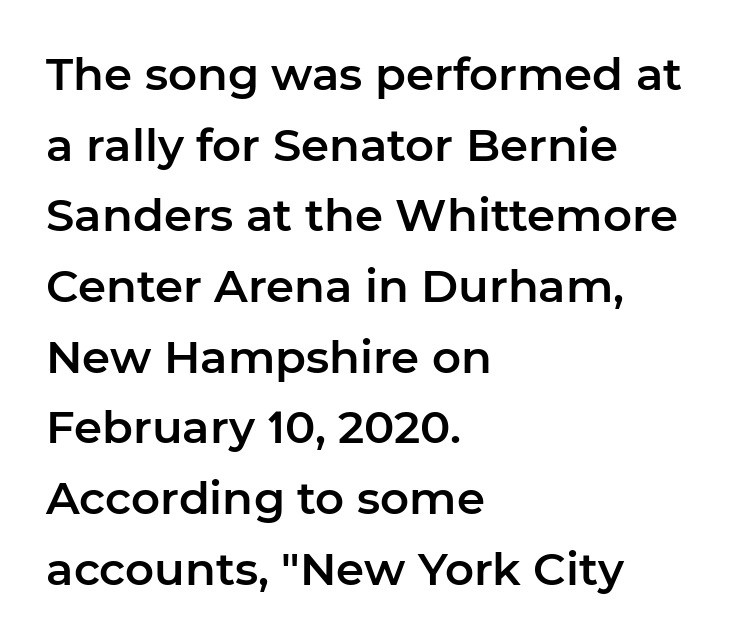
The image shows 45 px sans-serif type, upright; set left-aligned, normal line spacing (1.57x), normal letter spacing, not underlined; low stroke contrast and a medium x-height.
